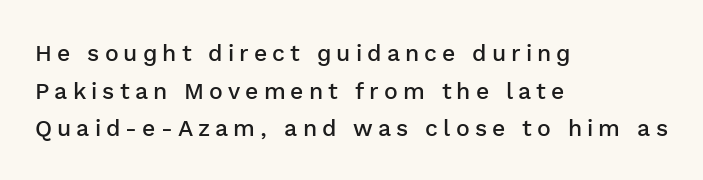
Q: Is the text bold? A: Semi-bold.
Q: Is the text italic (slanted)? A: No, it is upright.
Q: Is the text underlined? A: No.
Q: How is the paragraph aligned? A: Left-aligned.
Q: Is the spacing between letters normal or unusually wide? A: Unusually wide.
Q: Is the spacing between lines tight, normal or loose? A: Normal.
